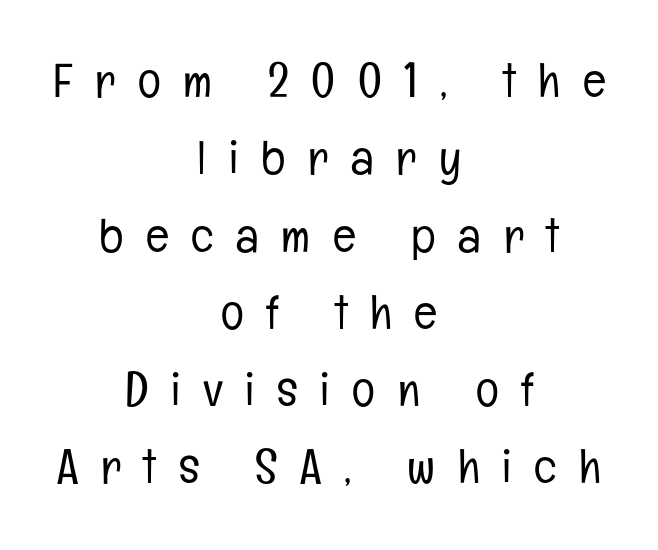
Does extra space separate the letters? Yes, quite a lot of it. Here the designer chose a conventional face with non-uniform glyph widths. The font is comparable to plain body text, perhaps lighter. Tall strokes in this sample are plumb rather than angled. Regarding serifs, this sample does without them.
